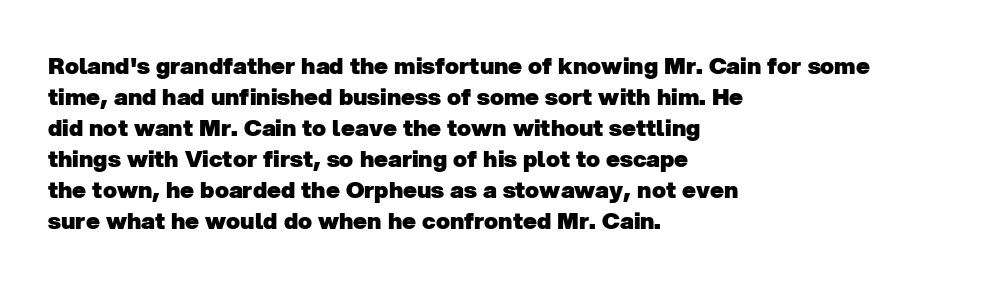
The image shows 23 px bold type; set left-aligned, normal line spacing (1.35x), normal letter spacing, not underlined.
